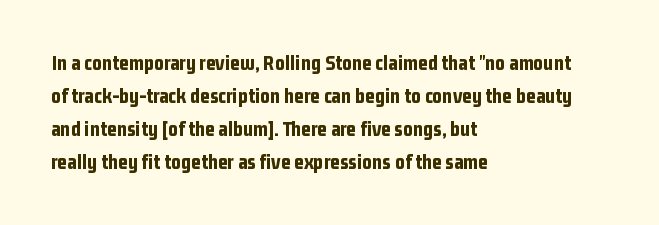
Q: Is the text bold? A: Yes.
Q: Is the text italic (slanted)? A: No, it is upright.
Q: Is the text underlined? A: No.
Q: How is the paragraph aligned? A: Left-aligned.
Q: Is the spacing between letters normal or unusually wide? A: Normal.
Q: Is the spacing between lines tight, normal or loose? A: Normal.
